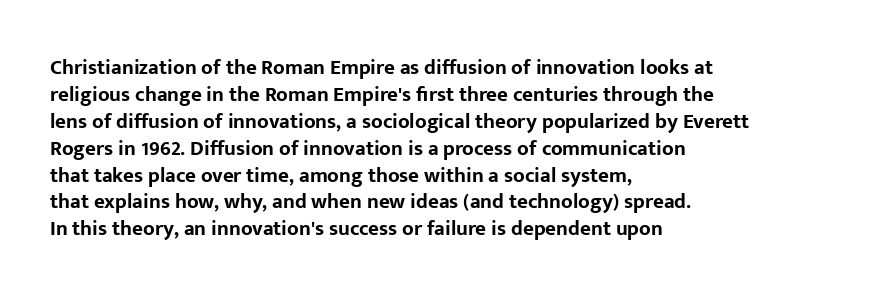
Which margin do the lines hug? The left one — the right edge is uneven. The foot of each line stays bare and open. Strokes here are thick enough to call this a true bold. Does the lettering tilt? It doesn't — this is upright. You could call the tracking neutral — neither tight nor loose. Interline gaps are of average width in this sample.
